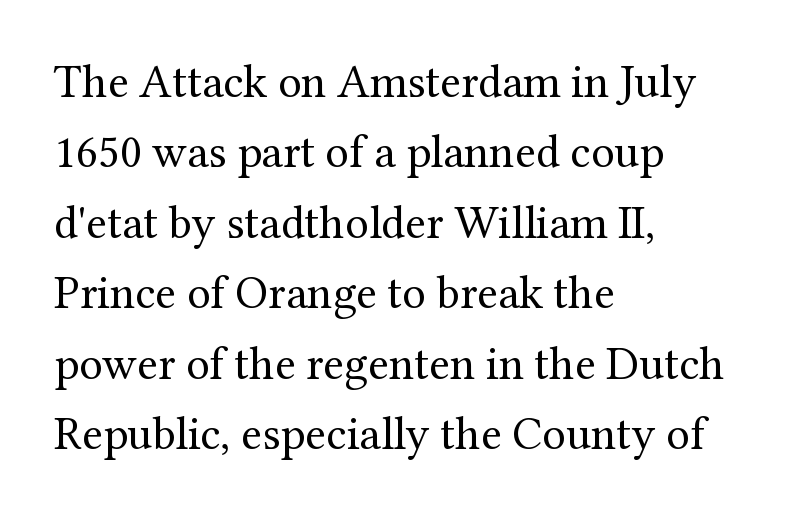
This sample uses plain, unmodified letter spacing. The baseline area is clear. Does the type have serifs? Yes, each stem ends in a small foot. The letters stand upright; this is a roman face.
